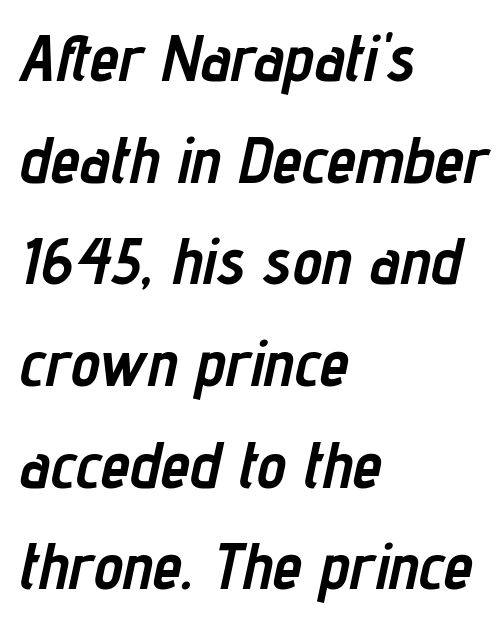
{"italic": "yes", "lean": "right", "slant_degrees": 12, "bold": "yes", "weight": "semibold", "width": "condensed", "stroke_contrast": "low", "x_height": "medium", "monospaced": "no", "underline": "no", "align": "left", "line_spacing": "normal", "line_spacing_ratio": 1.54, "letter_spacing": "normal", "letter_spacing_em": 0.0, "glyph_px": 66}
